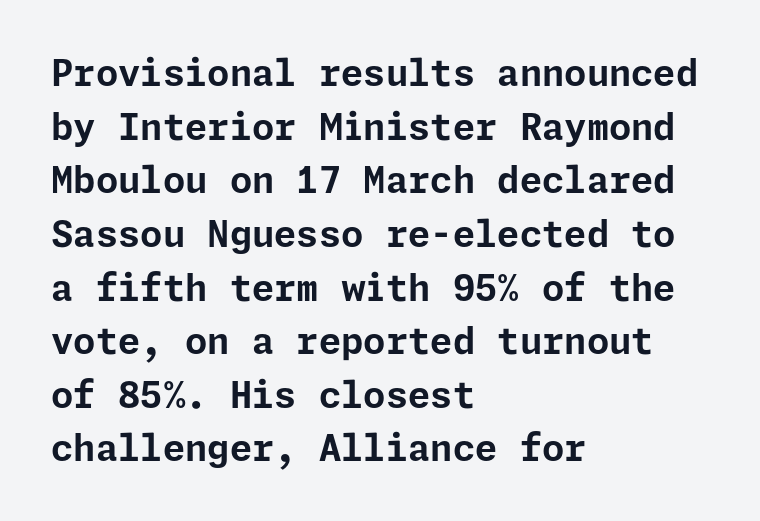
Q: Is the text bold? A: Yes.
Q: Is the text italic (slanted)? A: No, it is upright.
Q: Is the typeface a serif or a sans-serif typeface? A: Sans-serif.
Q: Is the text underlined? A: No.
Q: How is the paragraph aligned? A: Left-aligned.
Q: Is the spacing between letters normal or unusually wide? A: Normal.
Q: Is the spacing between lines tight, normal or loose? A: Normal.
Q: Width (condensed, normal, or wide)? A: Normal.
Q: Stroke contrast? A: Low.
Q: x-height? A: Medium.
